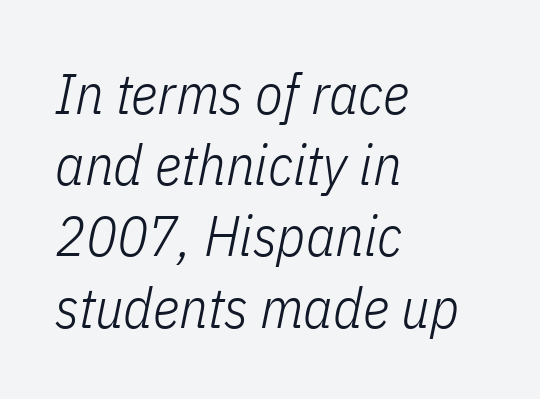
The image shows 57 px light, condensed type, italic (leaning right); set left-aligned, normal line spacing (1.25x), normal letter spacing, not underlined; low stroke contrast and a medium x-height.
